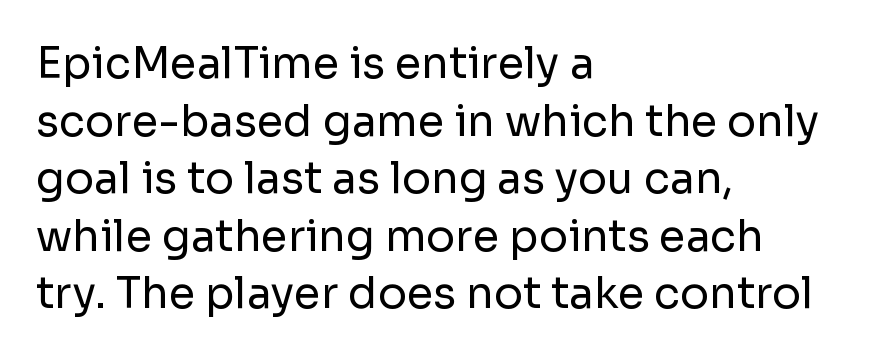
The text block is weighted toward the left margin, trailing off unevenly rightward. Glance below the letters and you will spot only blank space. Nothing heavy about these letters — not bold at all. Upright lettering throughout.
